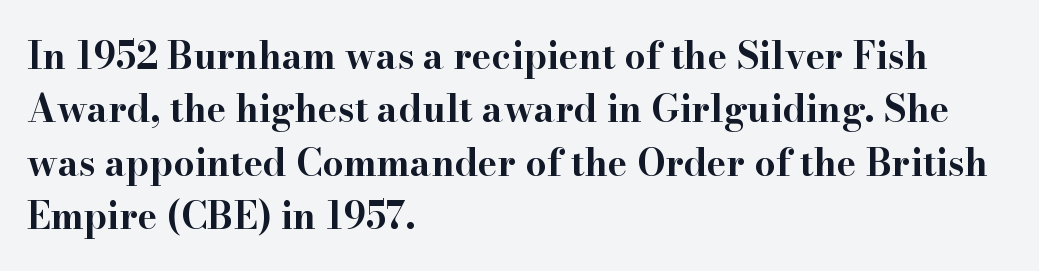
Q: Is the text bold? A: Yes.
Q: Is the text italic (slanted)? A: No, it is upright.
Q: Is the typeface a serif or a sans-serif typeface? A: Serif.
Q: Is the text underlined? A: No.
Q: How is the paragraph aligned? A: Left-aligned.
Q: Is the spacing between letters normal or unusually wide? A: Normal.
Q: Is the spacing between lines tight, normal or loose? A: Normal.
Q: Width (condensed, normal, or wide)? A: Wide.
Q: Stroke contrast? A: High.
Q: x-height? A: Small.
Q: Monospaced? A: No.
